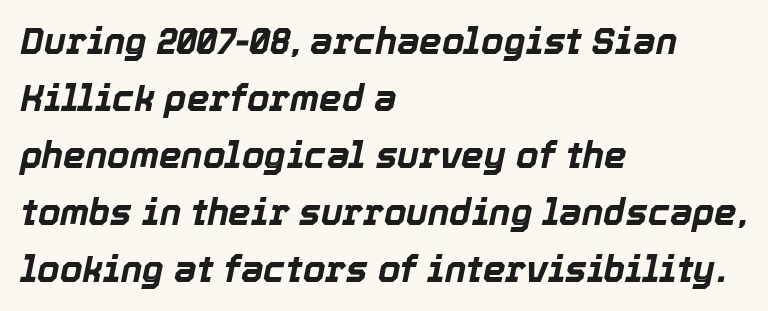
Compared with typical body copy, the letter spacing here is the same. The rendering anchors every line to the left-hand side. The whole block is typeset with a tilt. Evenly set lines give the paragraph a standard silhouette. Clear beneath every line of the passage.
